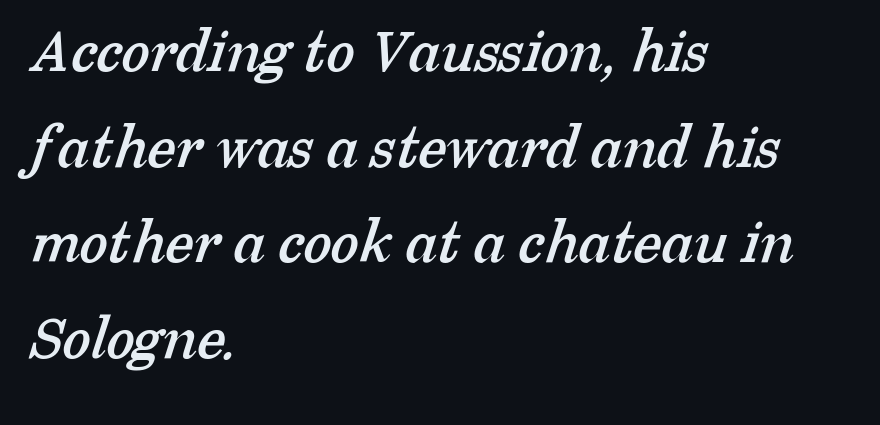
If you measured baseline to baseline, you'd find a middling distance. A clean baseline with only descenders dipping below it. Note: serifs present on the glyphs. Look at the tracking — it's just the regular setting, nothing added. Visually the block forms a straight wall on the left and a jagged coastline on the right.
